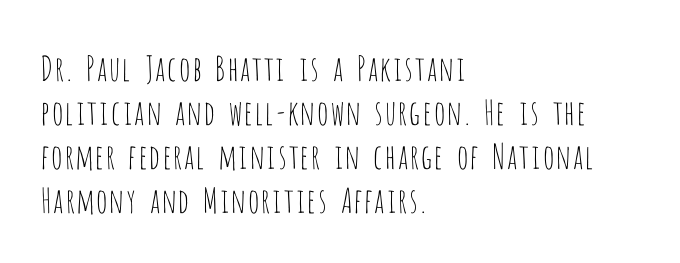
The image shows 34 px thin, condensed sans-serif type, upright; set left-aligned, normal line spacing (1.29x), normal letter spacing, not underlined; low stroke contrast and a large x-height.
